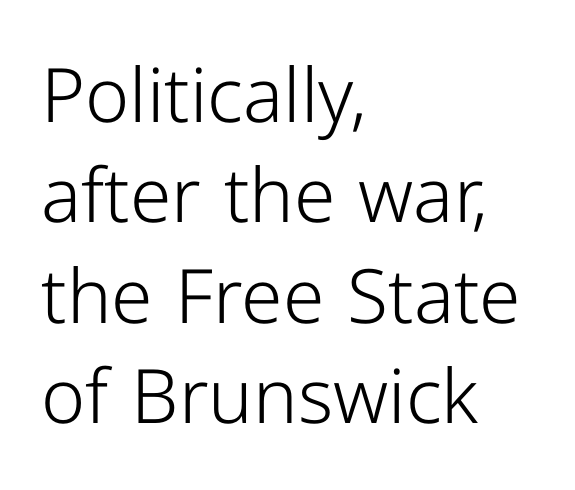
The image shows 75 px light sans-serif type, upright; set left-aligned, normal line spacing (1.34x), normal letter spacing, not underlined; low stroke contrast and a medium x-height.
